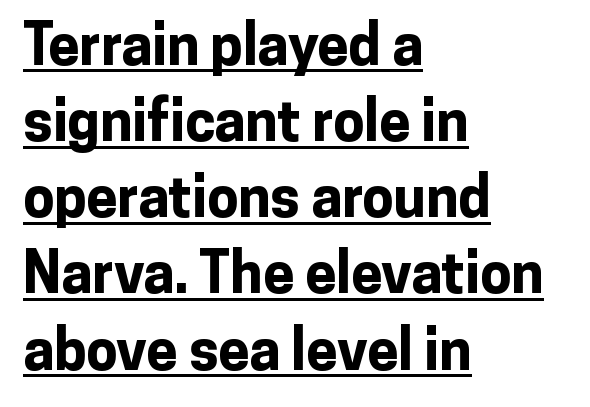
The image shows 56 px bold sans-serif type, upright; set left-aligned, normal line spacing (1.36x), normal letter spacing, underlined; low stroke contrast and a medium x-height.
